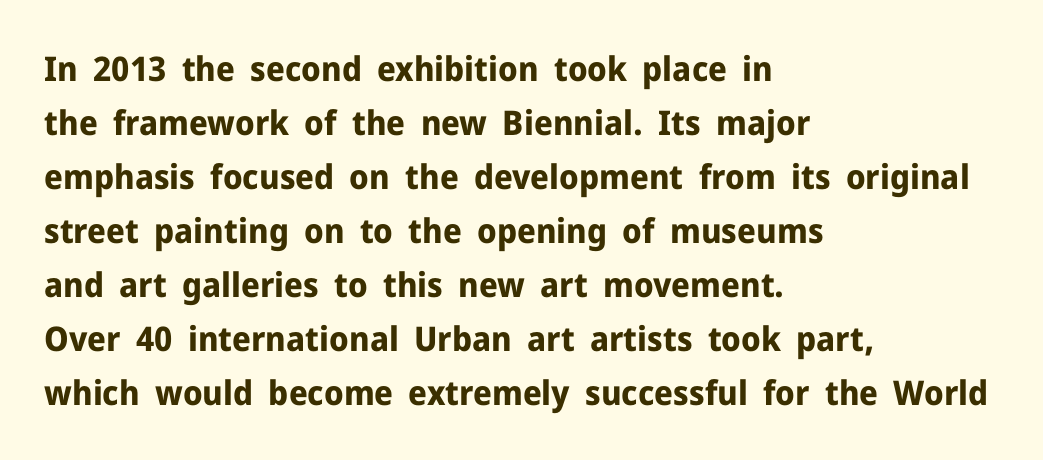
The image shows 34 px bold sans-serif type, upright; set left-aligned, normal line spacing (1.59x), normal letter spacing, not underlined; low stroke contrast and a medium x-height.
